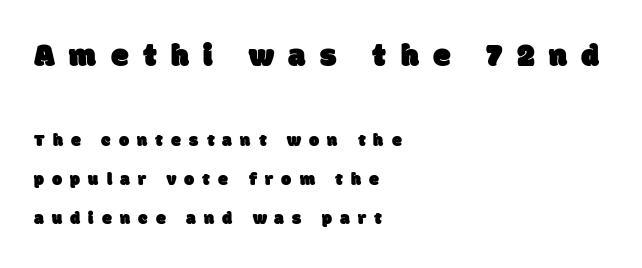
The image shows 32 px sans-serif type; set left-aligned, loose line spacing (2.15x), unusually wide letter spacing (+0.45 em), not underlined; the first (top) block is 1.78x larger; low stroke contrast and a large x-height.
